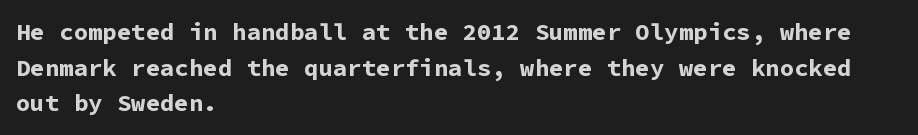
Its strokes are broad and dark, the hallmark of bold type. Short and long lines alike share a common starting point at left. Reading down the column, the eye jumps a familiar distance to each next line. Bare-footed words on every line.
